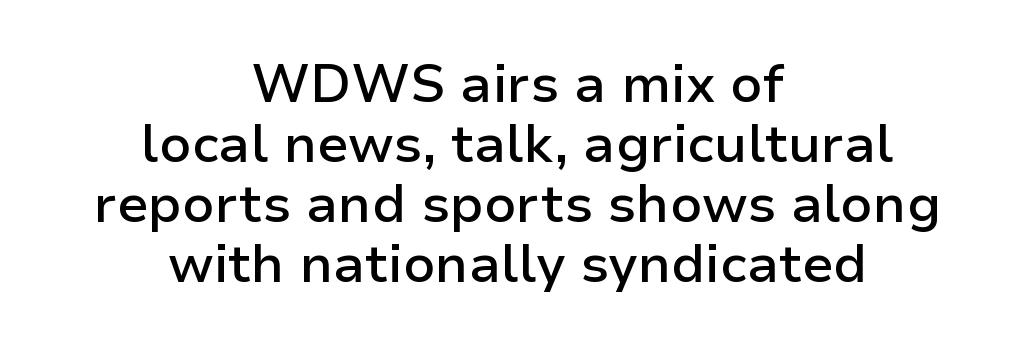
Q: Is the text bold? A: Semi-bold.
Q: Is the text italic (slanted)? A: No, it is upright.
Q: Is the typeface a serif or a sans-serif typeface? A: Sans-serif.
Q: Is the text underlined? A: No.
Q: How is the paragraph aligned? A: Centered.
Q: Is the spacing between letters normal or unusually wide? A: Normal.
Q: Is the spacing between lines tight, normal or loose? A: Tight.
Q: Width (condensed, normal, or wide)? A: Normal.
Q: Stroke contrast? A: Low.
Q: x-height? A: Medium.
Q: Monospaced? A: No.
